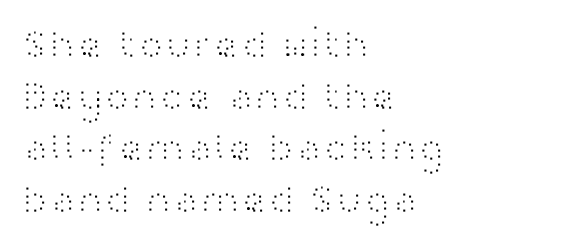
{"serif": "no", "italic": "no", "bold": "no", "weight": "light", "width": "wide", "stroke_contrast": "high", "x_height": "medium", "monospaced": "no", "underline": "no", "align": "left", "line_spacing": "normal", "line_spacing_ratio": 1.26, "letter_spacing": "normal", "letter_spacing_em": 0.0, "glyph_px": 41}
